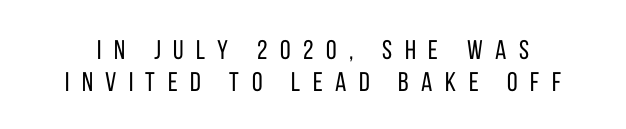
{"italic": "no", "bold": "no", "underline": "no", "line_spacing_ratio": 1.18, "letter_spacing": "wide", "letter_spacing_em": 0.46, "glyph_px": 27}
